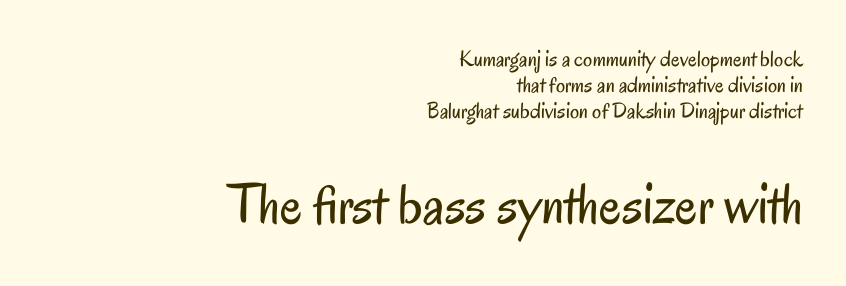
The image shows 58 px regular-weight, condensed sans-serif type, upright; set right-aligned, tight line spacing (1.13x), normal letter spacing, not underlined; the second (bottom) block is 2.52x larger; low stroke contrast and a small x-height.
